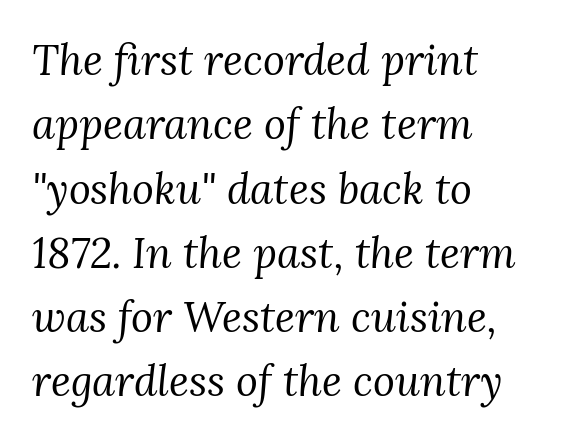
{"serif": "yes", "italic": "yes", "lean": "right", "slant_degrees": 3, "bold": "no", "weight": "regular", "width": "normal", "stroke_contrast": "medium", "x_height": "medium", "monospaced": "no", "underline": "no", "align": "left", "line_spacing": "normal", "line_spacing_ratio": 1.53, "letter_spacing": "normal", "letter_spacing_em": 0.0, "glyph_px": 42}
